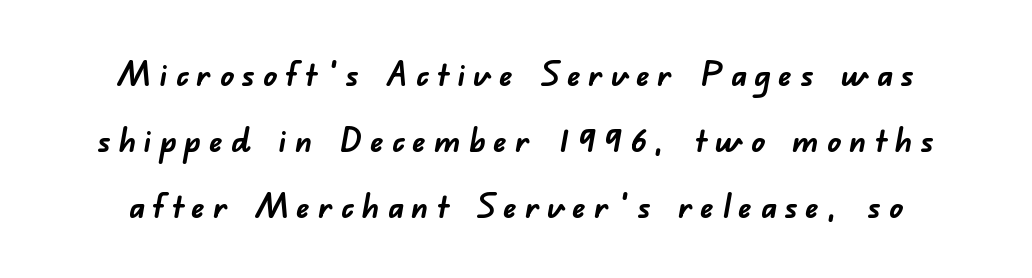
Q: Is the text bold? A: Yes.
Q: Is the typeface a serif or a sans-serif typeface? A: Sans-serif.
Q: Is the text underlined? A: No.
Q: Is the spacing between letters normal or unusually wide? A: Unusually wide.
Q: Is the spacing between lines tight, normal or loose? A: Loose.
Q: Width (condensed, normal, or wide)? A: Normal.
Q: Stroke contrast? A: Low.
Q: x-height? A: Small.
Q: Monospaced? A: No.
